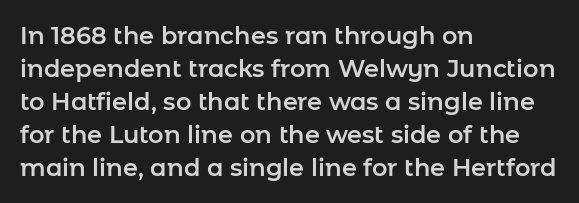
The image shows 24 px text type, upright; set left-aligned, normal line spacing (1.37x), normal letter spacing, not underlined.
